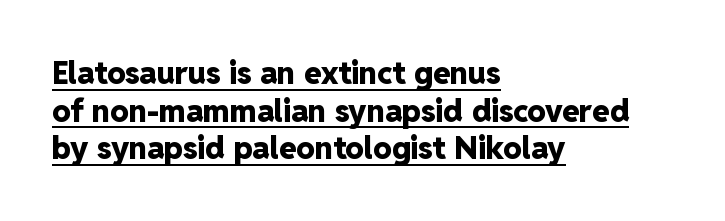
{"serif": "no", "italic": "no", "bold": "yes", "weight": "heavy", "width": "normal", "stroke_contrast": "low", "x_height": "medium", "monospaced": "no", "underline": "yes", "align": "left", "line_spacing_ratio": 1.21, "letter_spacing": "normal", "letter_spacing_em": 0.0, "glyph_px": 31}
